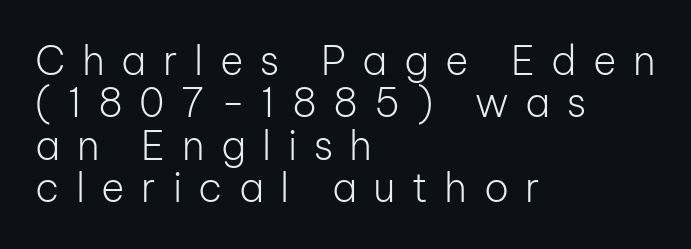
The image shows 40 px light sans-serif type, upright; set left-aligned, tight line spacing (1.06x), unusually wide letter spacing (+0.41 em), not underlined; low stroke contrast and a medium x-height.
